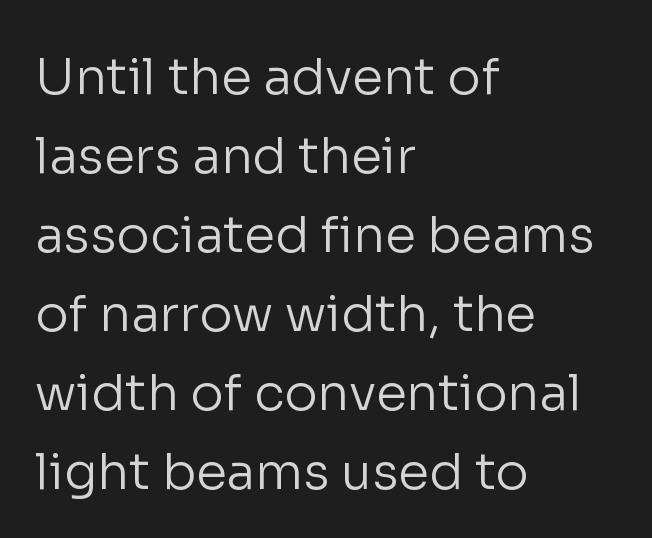
{"serif": "no", "italic": "no", "bold": "no", "weight": "regular", "width": "normal", "stroke_contrast": "low", "x_height": "medium", "monospaced": "no", "underline": "no", "align": "left", "line_spacing": "normal", "line_spacing_ratio": 1.58, "letter_spacing": "normal", "letter_spacing_em": 0.0, "glyph_px": 50}
